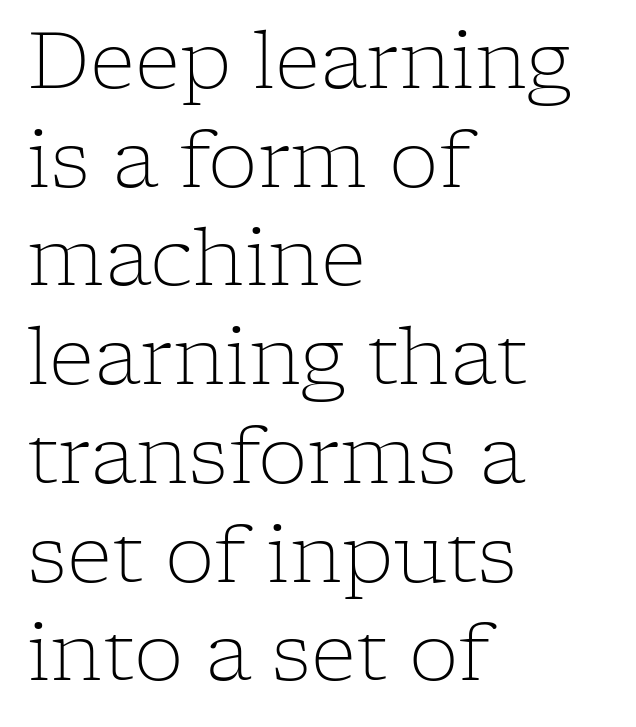
Q: Is the text bold? A: No.
Q: Is the text italic (slanted)? A: No, it is upright.
Q: Is the typeface a serif or a sans-serif typeface? A: Serif.
Q: Is the text underlined? A: No.
Q: How is the paragraph aligned? A: Left-aligned.
Q: Is the spacing between letters normal or unusually wide? A: Normal.
Q: Is the spacing between lines tight, normal or loose? A: Normal.
Q: Width (condensed, normal, or wide)? A: Normal.
Q: Stroke contrast? A: Low.
Q: x-height? A: Medium.
Q: Monospaced? A: No.
